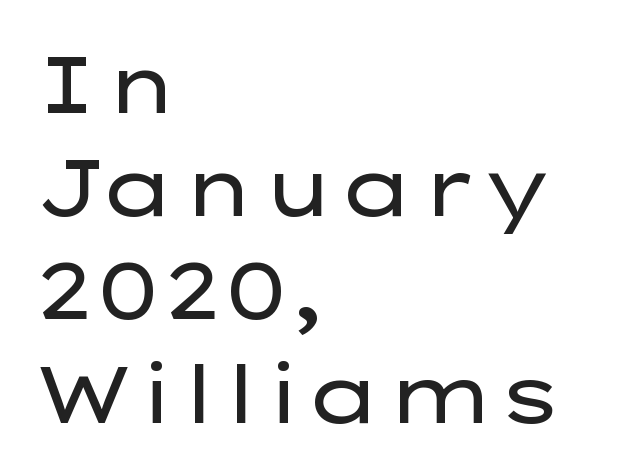
Q: Is the text bold? A: No.
Q: Is the text italic (slanted)? A: No, it is upright.
Q: Is the typeface a serif or a sans-serif typeface? A: Sans-serif.
Q: Is the text underlined? A: No.
Q: How is the paragraph aligned? A: Left-aligned.
Q: Is the spacing between letters normal or unusually wide? A: Normal.
Q: Is the spacing between lines tight, normal or loose? A: Normal.
Q: Width (condensed, normal, or wide)? A: Wide.
Q: Stroke contrast? A: Low.
Q: x-height? A: Medium.
Q: Monospaced? A: No.
